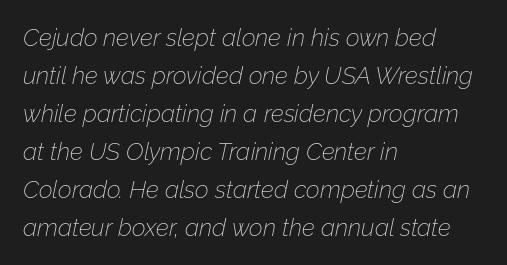
The image shows 24 px text type, italic (leaning right); set left-aligned, normal line spacing (1.58x), normal letter spacing, not underlined.
